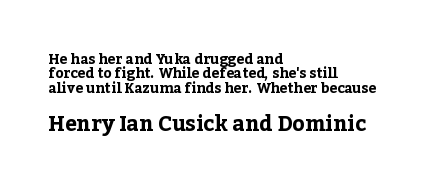
The image shows 21 px bold type, upright; set left-aligned, tight line spacing (1.02x), normal letter spacing, not underlined; the second (bottom) block is 1.5x larger.
